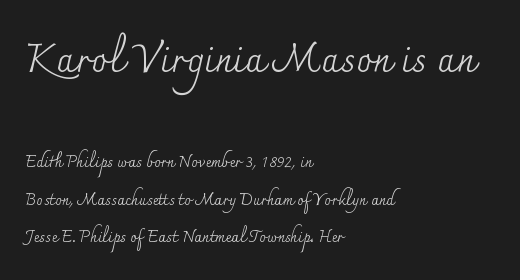
Q: Is the text bold? A: No.
Q: Is the text italic (slanted)? A: Yes.
Q: Is the typeface a serif or a sans-serif typeface? A: Serif.
Q: Is the text underlined? A: No.
Q: How is the paragraph aligned? A: Left-aligned.
Q: Is the spacing between letters normal or unusually wide? A: Normal.
Q: Is the spacing between lines tight, normal or loose? A: Loose.
Q: Which block of text is set in a larger size, the first (top) or the second (bottom)? A: The first (top) one.
Q: Width (condensed, normal, or wide)? A: Normal.
Q: Stroke contrast? A: Medium.
Q: x-height? A: Small.
Q: Monospaced? A: No.
